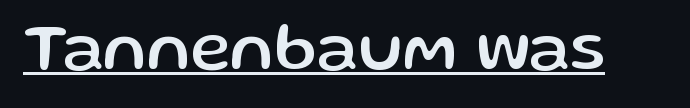
The image shows 69 px sans-serif type, upright; set normal letter spacing, underlined; low stroke contrast and a medium x-height.
